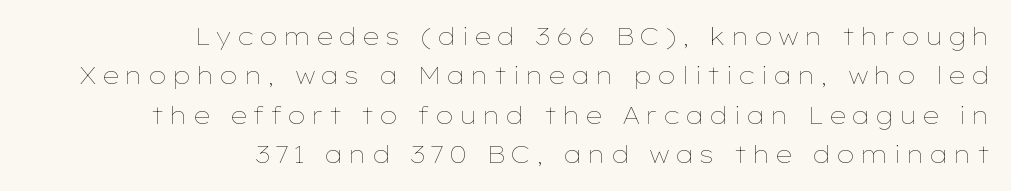
Q: Is the text bold? A: No.
Q: Is the text italic (slanted)? A: No, it is upright.
Q: Is the text underlined? A: No.
Q: How is the paragraph aligned? A: Right-aligned.
Q: Is the spacing between letters normal or unusually wide? A: Unusually wide.
Q: Is the spacing between lines tight, normal or loose? A: Normal.
